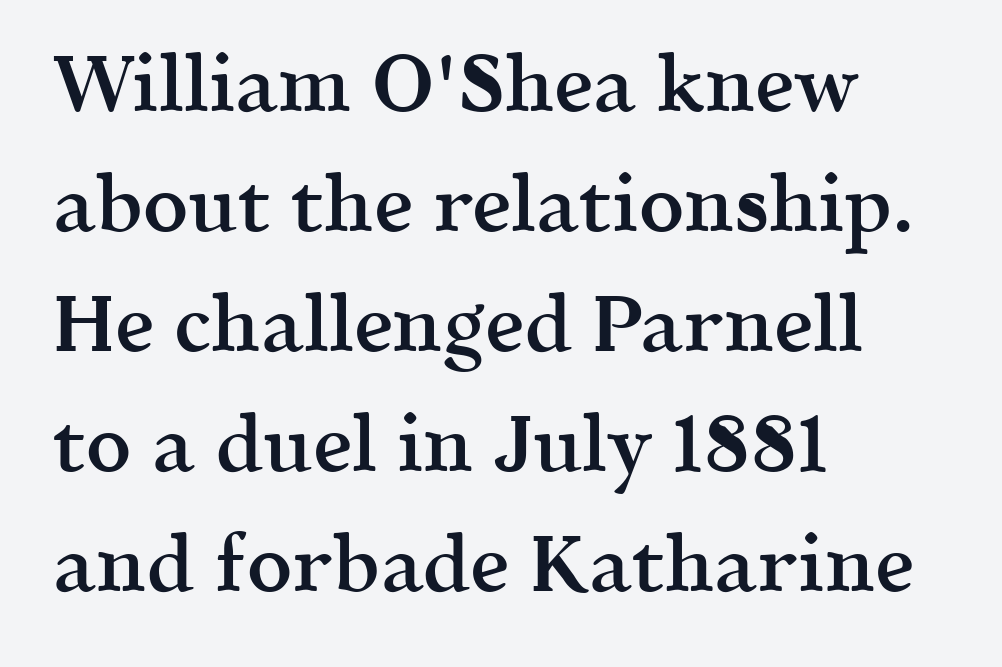
{"serif": "yes", "italic": "no", "bold": "semi", "weight": "semibold", "width": "normal", "x_height": "medium", "monospaced": "no", "underline": "no", "align": "left", "line_spacing": "normal", "line_spacing_ratio": 1.52, "letter_spacing": "normal", "letter_spacing_em": 0.0, "glyph_px": 79}
